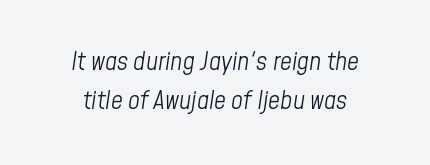
{"italic": "yes", "lean": "right", "slant_degrees": 8, "bold": "no", "underline": "no", "align": "center", "line_spacing": "normal", "line_spacing_ratio": 1.51, "letter_spacing": "normal", "letter_spacing_em": 0.0, "glyph_px": 26}
